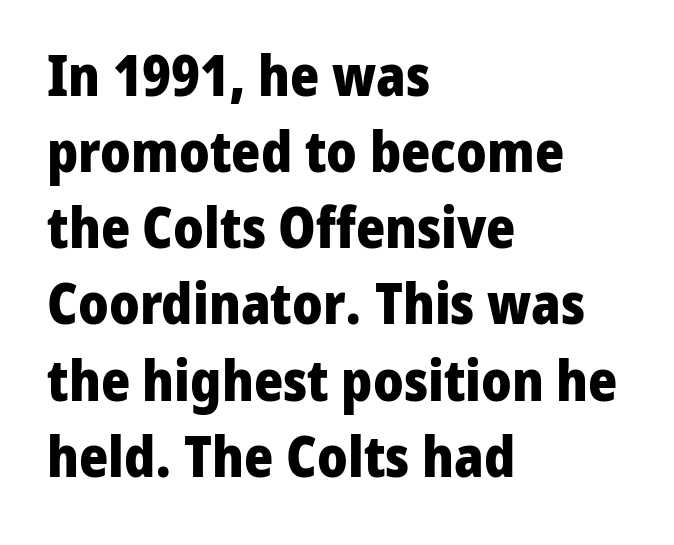
{"serif": "no", "italic": "no", "bold": "yes", "weight": "heavy", "width": "normal", "stroke_contrast": "low", "x_height": "medium", "monospaced": "no", "underline": "no", "align": "left", "line_spacing": "normal", "line_spacing_ratio": 1.36, "letter_spacing": "normal", "letter_spacing_em": 0.0, "glyph_px": 56}
